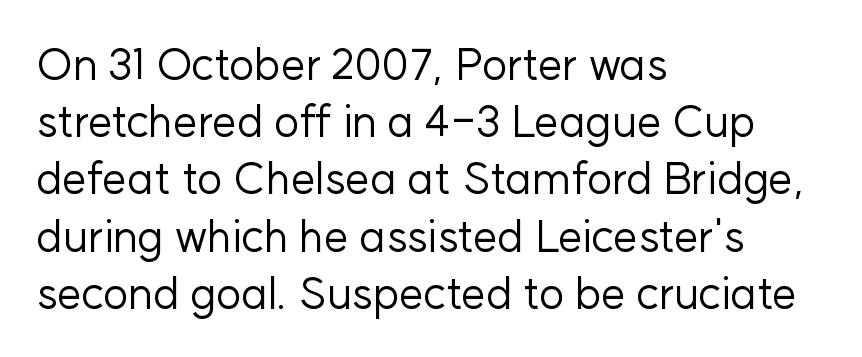
{"serif": "no", "italic": "no", "bold": "no", "weight": "regular", "width": "normal", "stroke_contrast": "low", "x_height": "medium", "monospaced": "no", "underline": "no", "align": "left", "line_spacing": "normal", "line_spacing_ratio": 1.3, "letter_spacing": "normal", "letter_spacing_em": 0.0, "glyph_px": 44}
